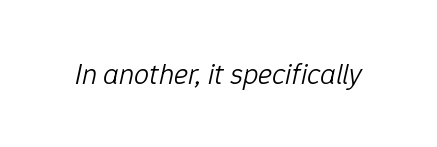
The image shows 30 px light type, italic (leaning right); set normal letter spacing, not underlined; low stroke contrast and a medium x-height.
